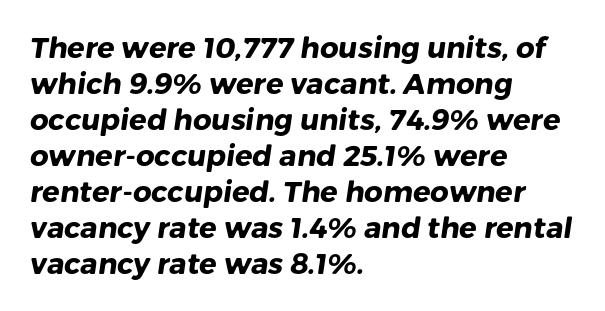
Caption: bold face, heavy strokes. You could not count columns in this text — the font is proportionally spaced. Descenders are the only things crossing below the line. How are the letters spaced? Ordinarily, with no added tracking. Each line starts at the same left margin while the right side varies.
